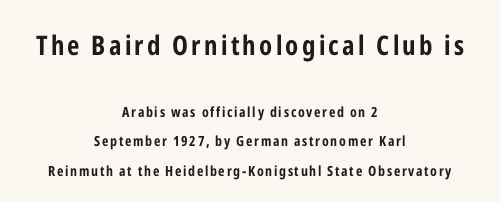
Q: Is the text bold? A: Yes.
Q: Is the text italic (slanted)? A: No, it is upright.
Q: Is the text underlined? A: No.
Q: How is the paragraph aligned? A: Centered.
Q: Is the spacing between lines tight, normal or loose? A: Loose.
Q: Which block of text is set in a larger size, the first (top) or the second (bottom)? A: The first (top) one.
